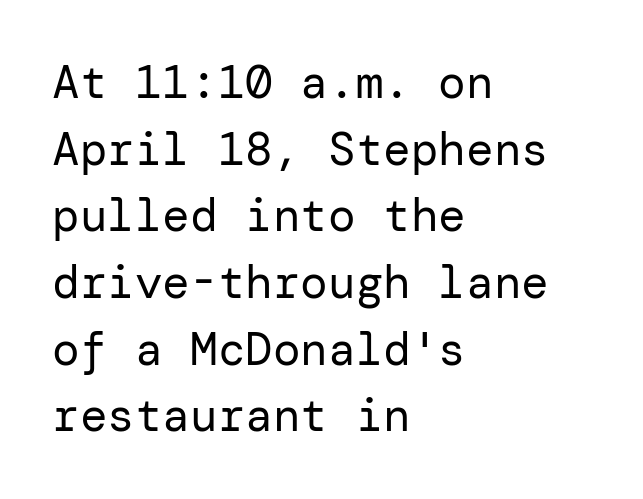
No word sits above an underline. I'd call this a sans setting — the letters go barefoot. Inter-character spacing is left at the font's built-in metrics. Stems and bowls with no extra thickness — not bold.
